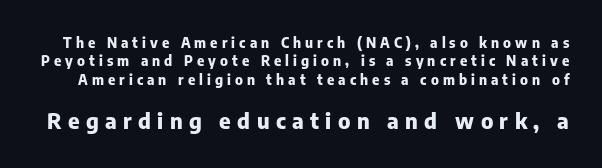
Bigger letters appear in the bottom chunk; the top chunk is reduced. How are the letters spaced? Widely, with obvious added tracking. Successive baselines arrive at the customary interval. These lines carry a lot of weight — the face is fully bold.
